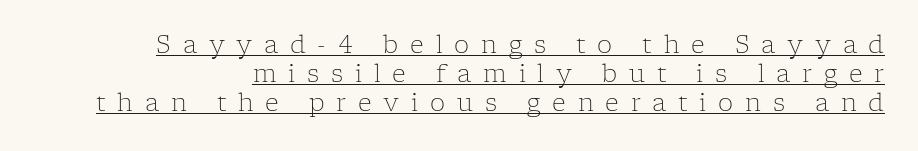
A quiet, ordinary-to-light weight characterises the typeface. In terms of posture, this sample is upright. Caption: expanded tracking, letters set apart. Like a heading marked for emphasis, these lines bear an underscore.
